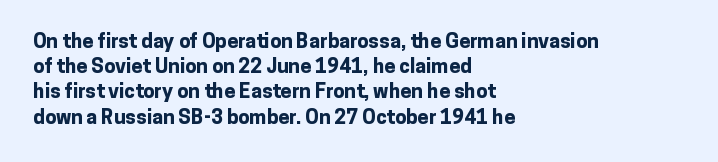
The image shows 20 px bold type, upright; set left-aligned, normal line spacing (1.26x), normal letter spacing, not underlined.
